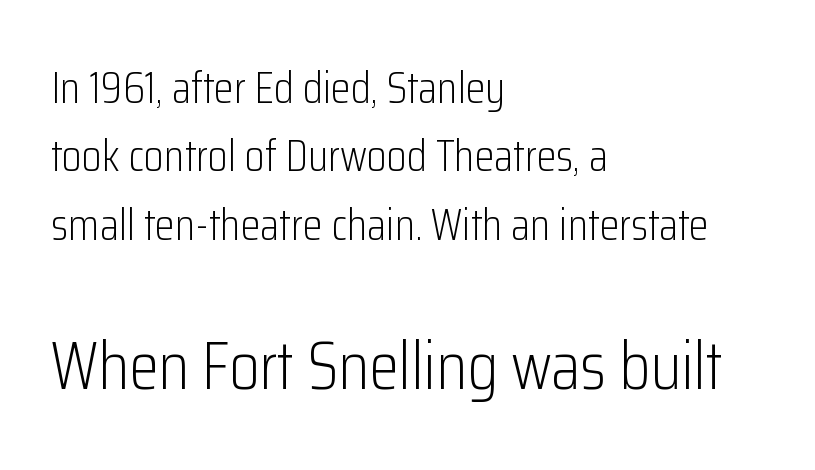
{"serif": "no", "italic": "no", "bold": "no", "weight": "light", "width": "condensed", "stroke_contrast": "low", "x_height": "medium", "monospaced": "no", "underline": "no", "align": "left", "line_spacing": "normal", "line_spacing_ratio": 1.52, "letter_spacing": "normal", "letter_spacing_em": 0.0, "larger_block": "second", "size_ratio": 1.51, "glyph_px": 68}
